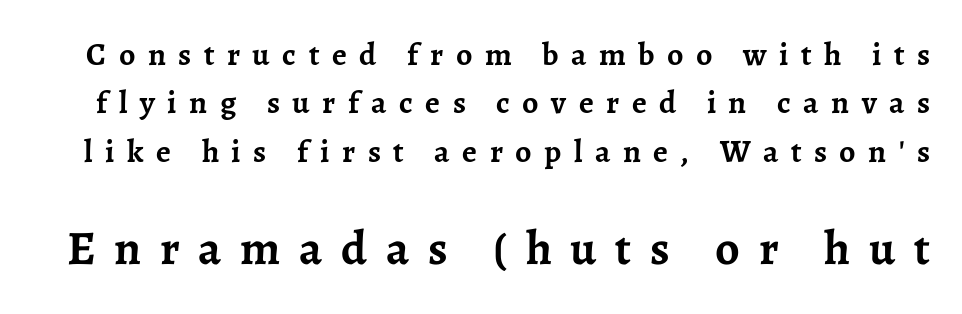
Does extra space separate the letters? Yes, quite a lot of it. Rule under the text: the space is simply empty. Each new line begins a customary step beneath the previous one. The passage shown is typeset with a serif family. Is the lower block the larger one? Yes — the lower block carries the bigger type.
